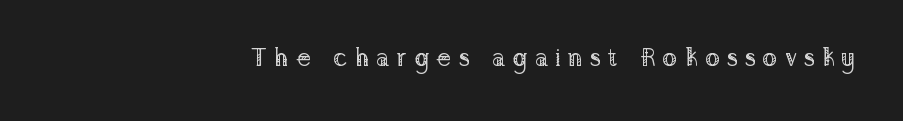
{"italic": "no", "bold": "no", "underline": "no", "align": "right", "letter_spacing": "wide", "letter_spacing_em": 0.28, "glyph_px": 25}
